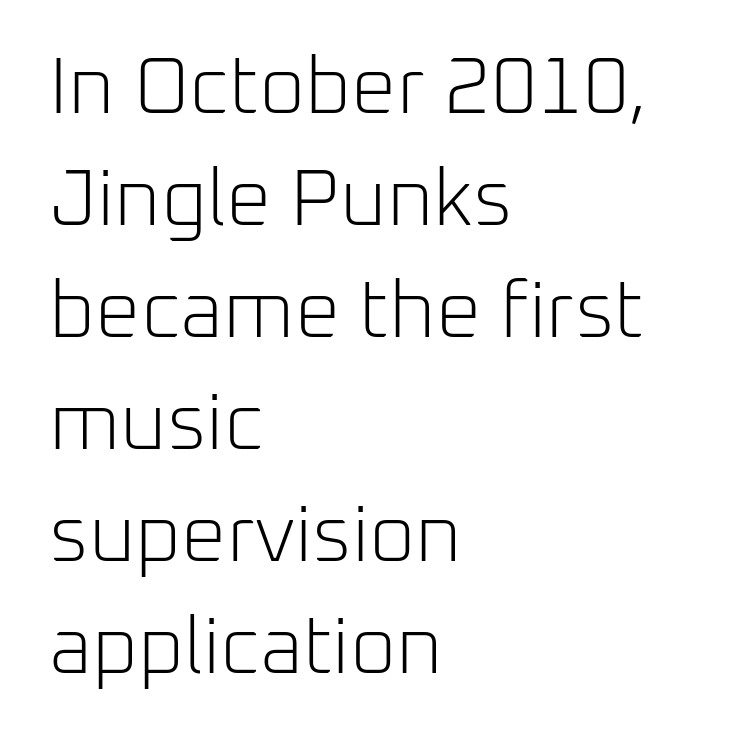
The image shows 80 px light sans-serif type, upright; set left-aligned, normal line spacing (1.4x), normal letter spacing, not underlined; low stroke contrast and a medium x-height.
